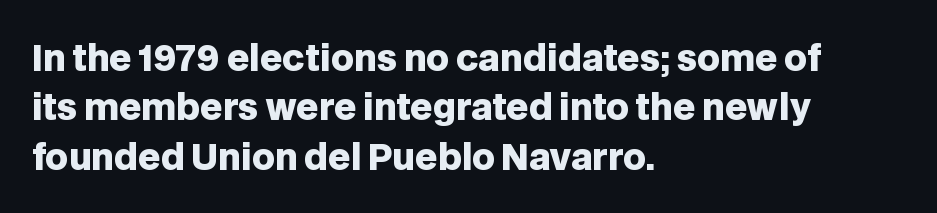
{"serif": "no", "italic": "no", "bold": "yes", "weight": "heavy", "width": "normal", "stroke_contrast": "low", "x_height": "large", "monospaced": "no", "underline": "no", "align": "left", "line_spacing": "normal", "line_spacing_ratio": 1.41, "letter_spacing": "normal", "letter_spacing_em": 0.0, "glyph_px": 35}
